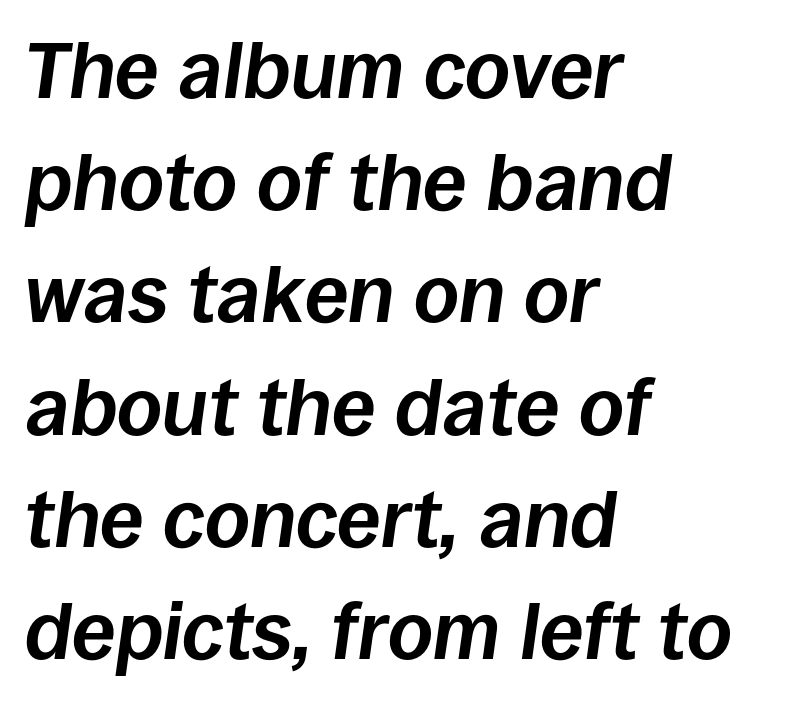
Q: Is the text bold? A: Yes.
Q: Is the text italic (slanted)? A: Yes, it leans right by about 8 degrees.
Q: Is the text underlined? A: No.
Q: How is the paragraph aligned? A: Left-aligned.
Q: Is the spacing between letters normal or unusually wide? A: Normal.
Q: Is the spacing between lines tight, normal or loose? A: Normal.
Q: Width (condensed, normal, or wide)? A: Normal.
Q: Stroke contrast? A: Low.
Q: x-height? A: Large.
Q: Monospaced? A: No.
